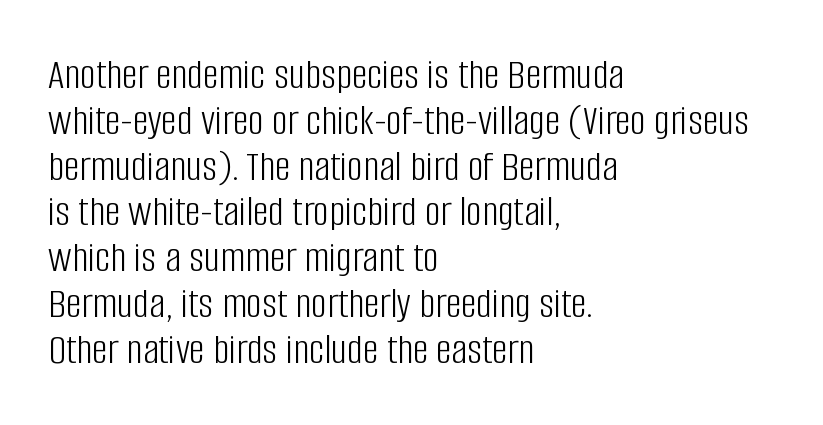
The strokes are not fattened; the text isn't bold. The space between consecutive lines is stingy. These lines keep a tight, regular rhythm from letter to letter. If you drew a line through each stem, it would be perfectly vertical. The face used here is a sans, in the tradition of grotesques and geometrics. The strip under each line holds only bare page.
